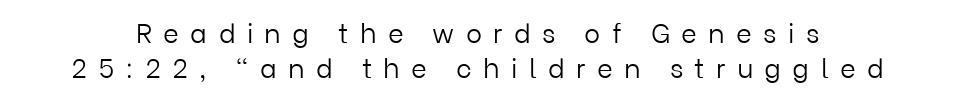
Q: Is the text bold? A: No.
Q: Is the text italic (slanted)? A: No, it is upright.
Q: Is the text underlined? A: No.
Q: Is the spacing between letters normal or unusually wide? A: Unusually wide.
Q: Is the spacing between lines tight, normal or loose? A: Normal.
